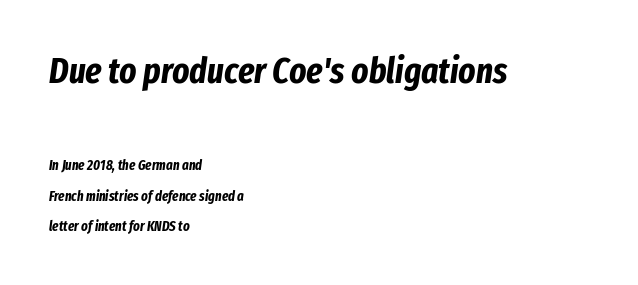
The image shows 36 px bold, condensed type, italic (leaning right); set left-aligned, loose line spacing (2.18x), normal letter spacing, not underlined; the first (top) block is 2.57x larger; low stroke contrast and a medium x-height.
